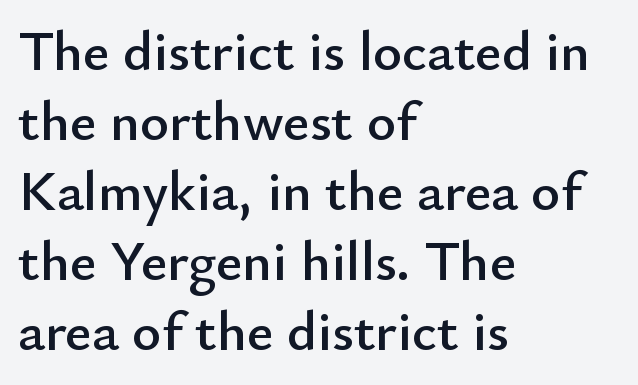
The image shows 56 px sans-serif type, upright; set left-aligned, normal line spacing (1.25x), normal letter spacing, not underlined; low stroke contrast and a small x-height.
